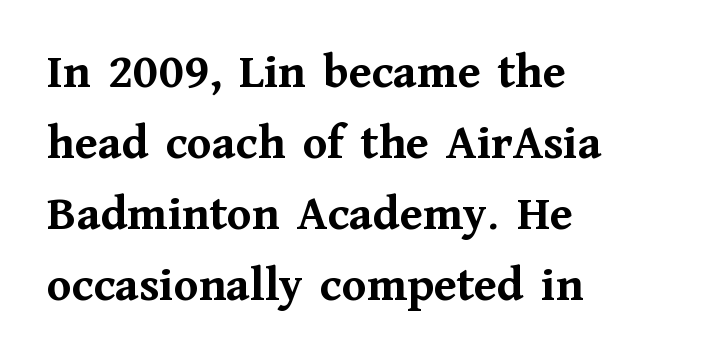
Plain, unruled lines of type. The paragraph has a hard left edge and a soft right edge. What kind of face is this? One with serifs. Tall strokes in this sample are plumb rather than angled. Heavy, bold letterforms. Inter-character spacing is left at the font's built-in metrics.
